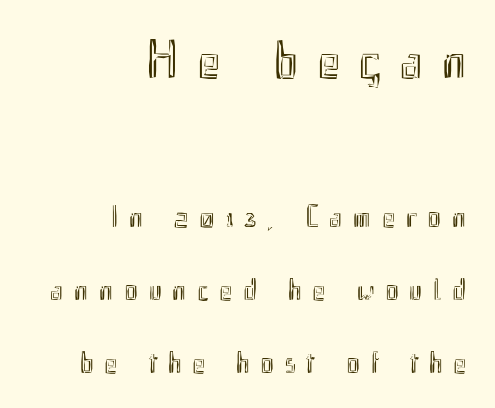
The image shows 54 px condensed type, upright; set right-aligned, loose line spacing (2.35x), unusually wide letter spacing (+0.35 em), not underlined; the first (top) block is 1.74x larger; a small x-height.
